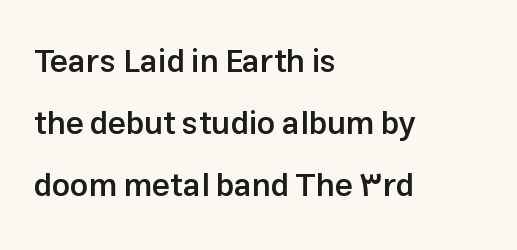
The image shows 32 px semibold sans-serif type, upright; set left-aligned, loose line spacing (1.94x), normal letter spacing, not underlined; low stroke contrast and a medium x-height.
